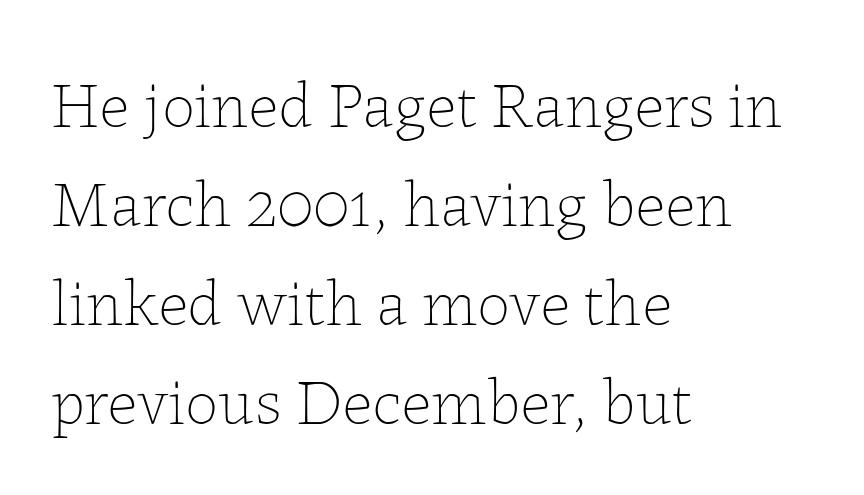
The image shows 66 px thin type, upright; set left-aligned, normal line spacing (1.5x), normal letter spacing, not underlined; low stroke contrast and a medium x-height.
